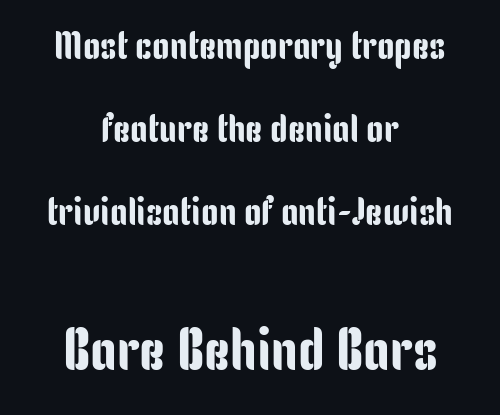
Q: Is the text italic (slanted)? A: No, it is upright.
Q: Is the typeface a serif or a sans-serif typeface? A: Sans-serif.
Q: Is the text underlined? A: No.
Q: How is the paragraph aligned? A: Centered.
Q: Is the spacing between letters normal or unusually wide? A: Normal.
Q: Is the spacing between lines tight, normal or loose? A: Loose.
Q: Which block of text is set in a larger size, the first (top) or the second (bottom)? A: The second (bottom) one.
Q: Width (condensed, normal, or wide)? A: Condensed.
Q: Stroke contrast? A: Low.
Q: x-height? A: Medium.
Q: Monospaced? A: No.
